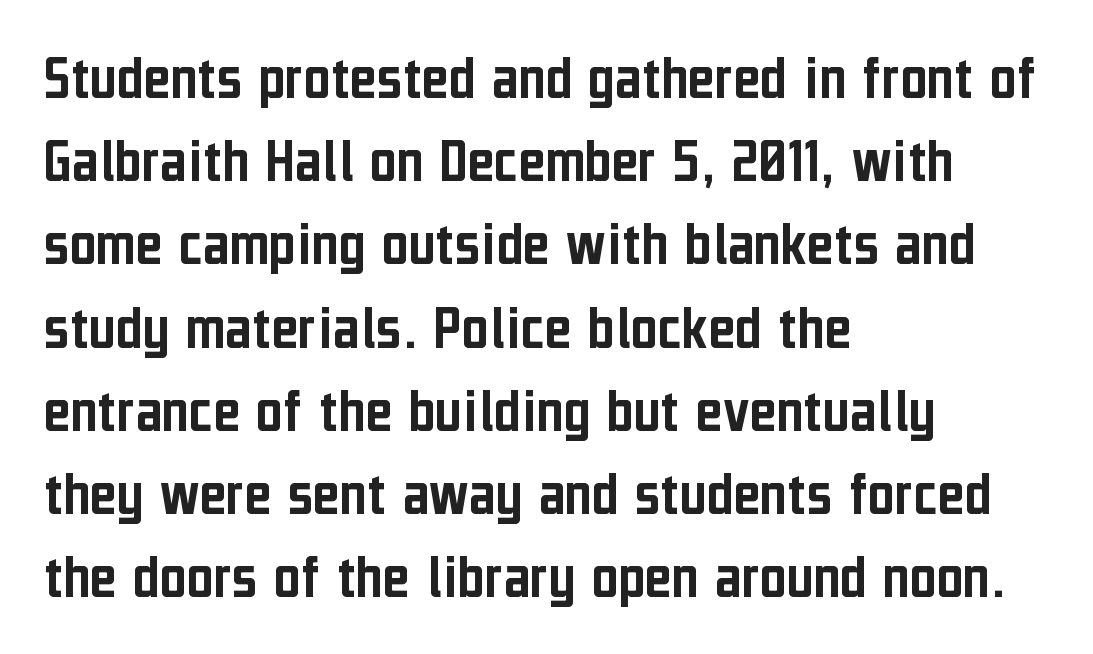
Q: Is the text italic (slanted)? A: No, it is upright.
Q: Is the typeface a serif or a sans-serif typeface? A: Sans-serif.
Q: Is the text underlined? A: No.
Q: How is the paragraph aligned? A: Left-aligned.
Q: Is the spacing between letters normal or unusually wide? A: Normal.
Q: Is the spacing between lines tight, normal or loose? A: Normal.
Q: Width (condensed, normal, or wide)? A: Condensed.
Q: Stroke contrast? A: Low.
Q: x-height? A: Medium.
Q: Monospaced? A: No.
